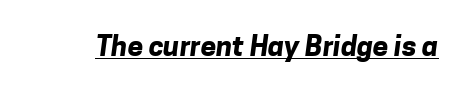
Look at the tracking — it's just the regular setting, nothing added. Observe the absence of serifs on each vertical stroke in this sample. Heavy, bold letterforms. The face used here is proportionally spaced, like ordinary book or web type.
